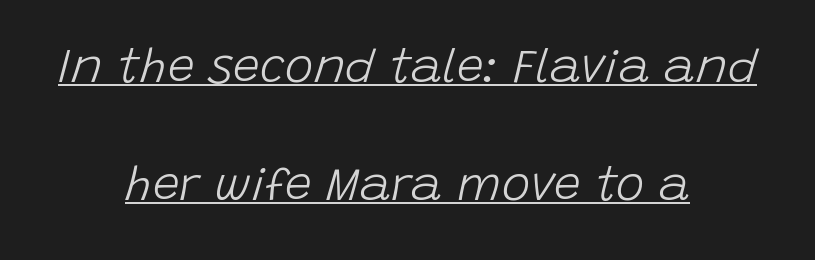
{"italic": "yes", "lean": "right", "slant_degrees": 15, "bold": "no", "weight": "light", "width": "normal", "stroke_contrast": "low", "x_height": "large", "monospaced": "no", "underline": "yes", "align": "center", "line_spacing": "loose", "line_spacing_ratio": 2.46, "letter_spacing": "normal", "letter_spacing_em": 0.0, "glyph_px": 48}
